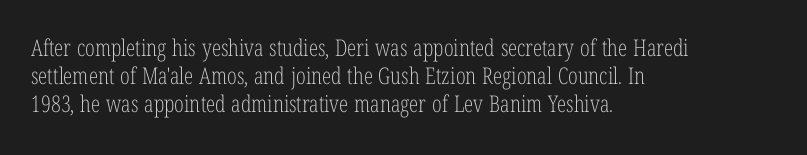
{"italic": "no", "bold": "no", "underline": "no", "align": "left", "line_spacing_ratio": 1.21, "letter_spacing": "normal", "letter_spacing_em": 0.0, "glyph_px": 23}
